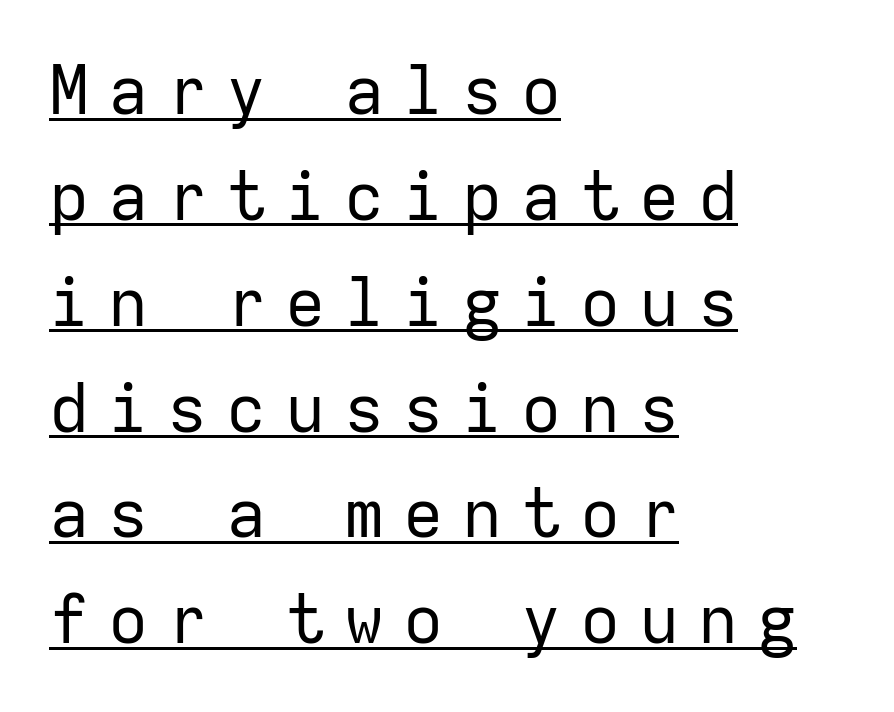
Q: Is the text bold? A: No.
Q: Is the text italic (slanted)? A: No, it is upright.
Q: Is the typeface a serif or a sans-serif typeface? A: Sans-serif.
Q: Is the text underlined? A: Yes.
Q: How is the paragraph aligned? A: Left-aligned.
Q: Is the spacing between letters normal or unusually wide? A: Unusually wide.
Q: Is the spacing between lines tight, normal or loose? A: Normal.
Q: Width (condensed, normal, or wide)? A: Normal.
Q: Stroke contrast? A: Low.
Q: x-height? A: Medium.
Q: Monospaced? A: Yes.
